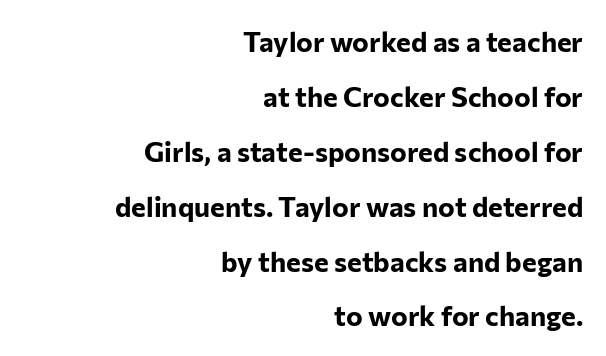
Q: Is the text bold? A: Yes.
Q: Is the text italic (slanted)? A: No, it is upright.
Q: Is the typeface a serif or a sans-serif typeface? A: Sans-serif.
Q: Is the text underlined? A: No.
Q: How is the paragraph aligned? A: Right-aligned.
Q: Is the spacing between letters normal or unusually wide? A: Normal.
Q: Is the spacing between lines tight, normal or loose? A: Loose.
Q: Width (condensed, normal, or wide)? A: Normal.
Q: Stroke contrast? A: Low.
Q: x-height? A: Medium.
Q: Monospaced? A: No.
